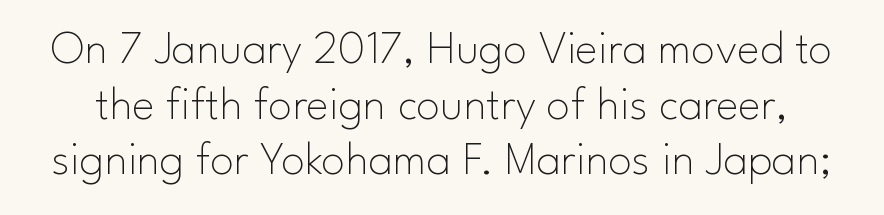
This sample uses a sans-serif face. The typesetting does not lean heavy: it is not bold. Think of a printed novel: that variable character pitch is what you see here. Anything drawn beneath the words? Only blank space. The font's upright variant was chosen for this text.
